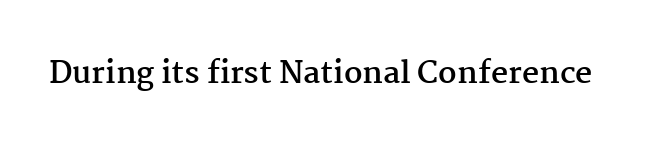
Q: Is the text bold? A: Yes.
Q: Is the text italic (slanted)? A: No, it is upright.
Q: Is the typeface a serif or a sans-serif typeface? A: Serif.
Q: Is the text underlined? A: No.
Q: Is the spacing between letters normal or unusually wide? A: Normal.
Q: Width (condensed, normal, or wide)? A: Normal.
Q: Stroke contrast? A: Medium.
Q: x-height? A: Medium.
Q: Monospaced? A: No.
